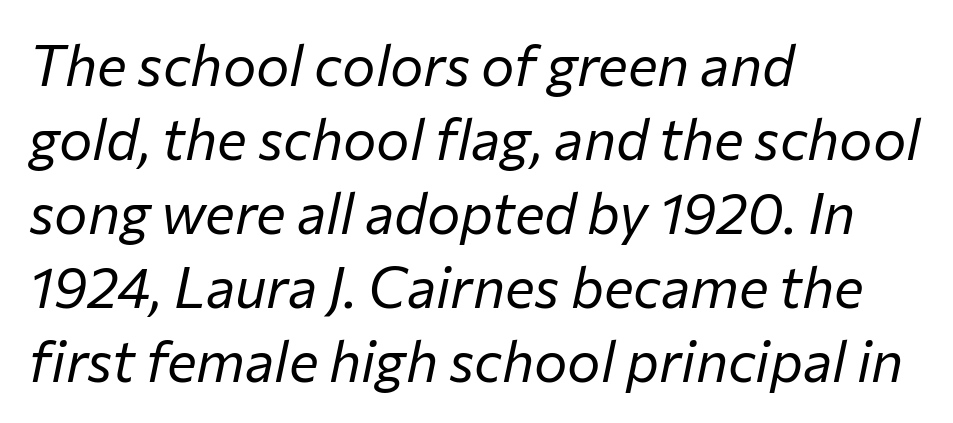
{"italic": "yes", "lean": "right", "slant_degrees": 12, "bold": "no", "weight": "regular", "width": "normal", "stroke_contrast": "low", "x_height": "medium", "monospaced": "no", "underline": "no", "align": "left", "line_spacing": "normal", "line_spacing_ratio": 1.32, "letter_spacing": "normal", "letter_spacing_em": 0.0, "glyph_px": 56}
